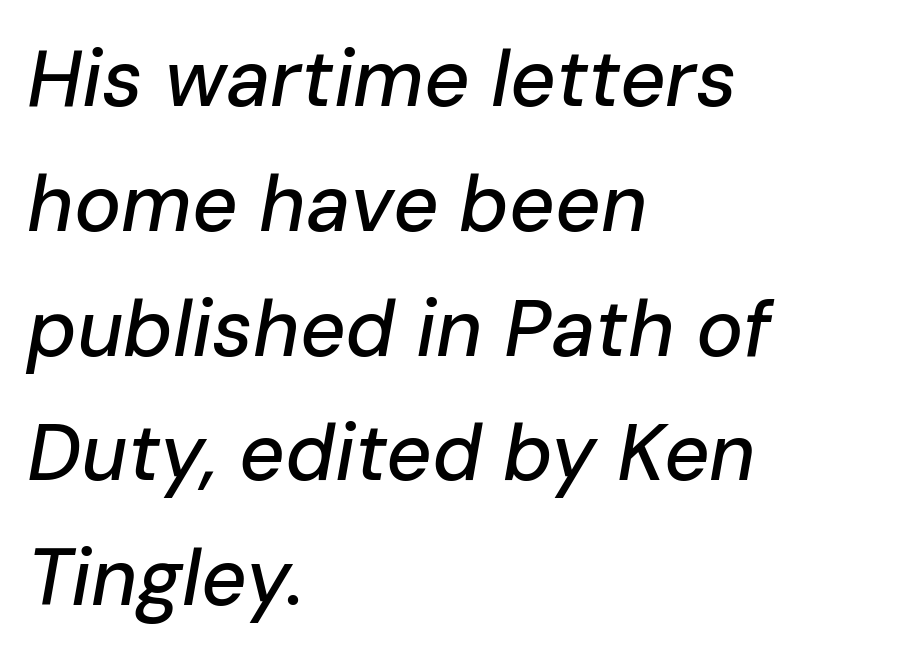
Q: Is the text italic (slanted)? A: Yes, it leans right by about 10 degrees.
Q: Is the text underlined? A: No.
Q: How is the paragraph aligned? A: Left-aligned.
Q: Is the spacing between letters normal or unusually wide? A: Normal.
Q: Is the spacing between lines tight, normal or loose? A: Normal.
Q: Width (condensed, normal, or wide)? A: Normal.
Q: Stroke contrast? A: Low.
Q: x-height? A: Medium.
Q: Monospaced? A: No.
